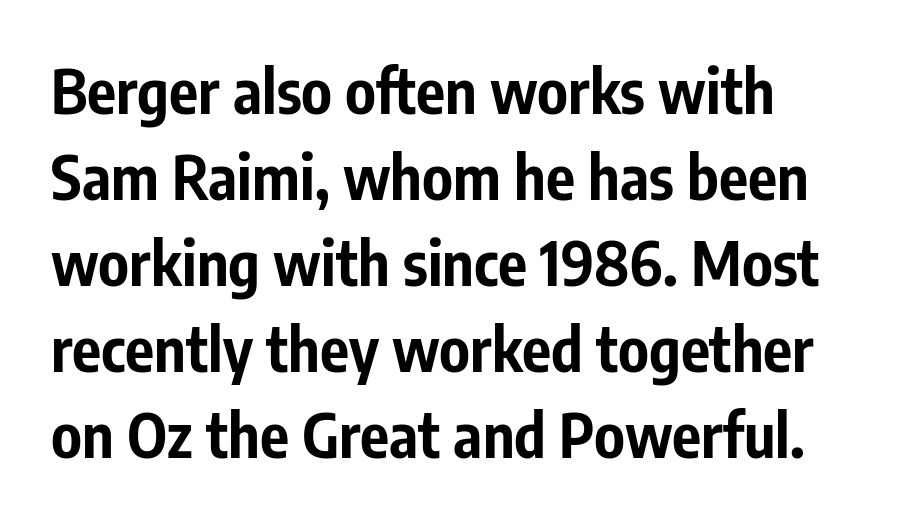
{"serif": "no", "italic": "no", "bold": "yes", "weight": "bold", "width": "condensed", "stroke_contrast": "low", "x_height": "medium", "monospaced": "no", "underline": "no", "line_spacing": "normal", "line_spacing_ratio": 1.41, "letter_spacing": "normal", "letter_spacing_em": 0.0, "glyph_px": 61}
